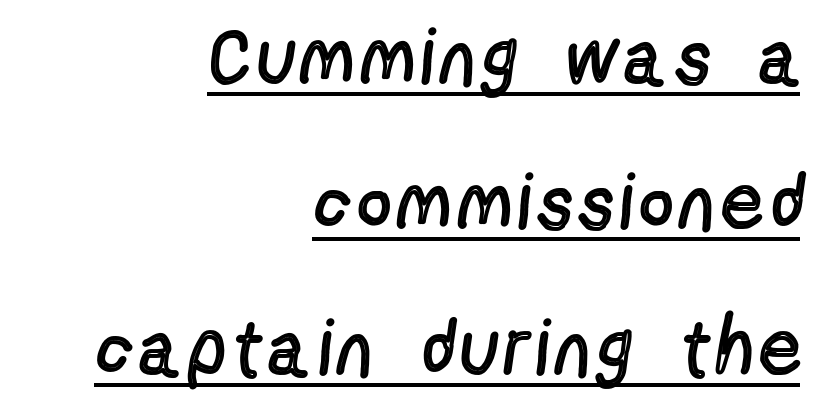
The image shows 79 px regular-weight, condensed sans-serif type; set right-aligned, line spacing 1.84x, underlined; a medium x-height.
